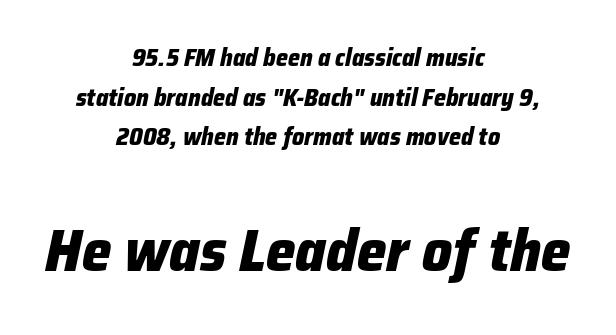
Is the letter spacing exaggerated? No — it looks like the ordinary default. The letters advance in unequal steps, a hallmark of proportional type. These lines stack symmetrically, like a column narrowing and widening about its center. In terms of leading, this rendering sits right in the middle. Stroke thickness is high; the sample reads as a true bold.
